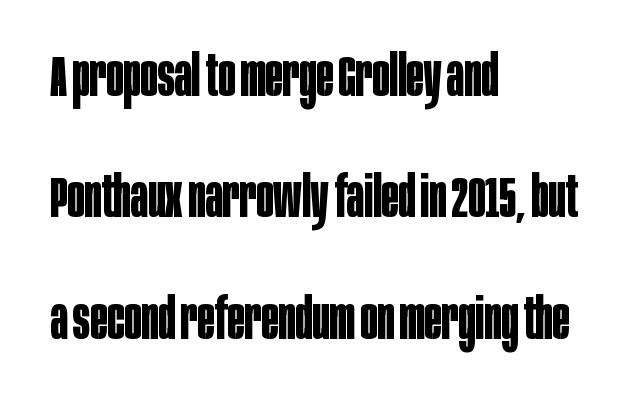
{"serif": "no", "italic": "no", "bold": "yes", "weight": "bold", "width": "condensed", "stroke_contrast": "low", "x_height": "large", "monospaced": "no", "underline": "no", "align": "left", "line_spacing": "loose", "line_spacing_ratio": 2.13, "letter_spacing": "normal", "letter_spacing_em": 0.0, "glyph_px": 57}
